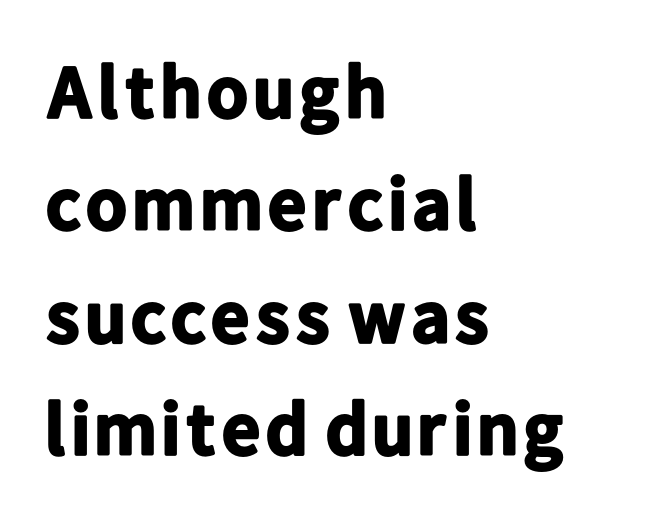
{"serif": "no", "italic": "no", "bold": "yes", "weight": "bold", "width": "normal", "stroke_contrast": "low", "x_height": "medium", "monospaced": "no", "underline": "no", "align": "left", "line_spacing": "normal", "line_spacing_ratio": 1.5, "letter_spacing": "normal", "letter_spacing_em": 0.0, "glyph_px": 75}
